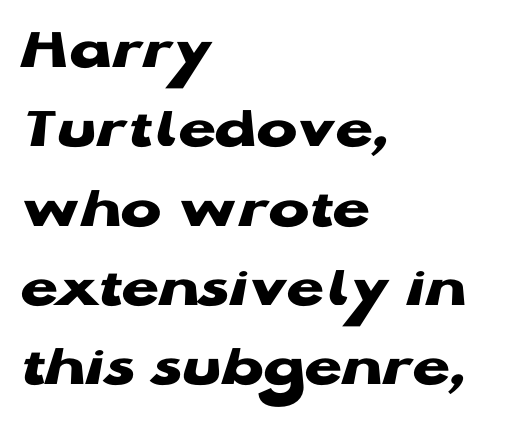
The image shows 61 px heavy, wide sans-serif type, upright; set left-aligned, normal line spacing (1.3x), normal letter spacing, not underlined; low stroke contrast and a medium x-height.
